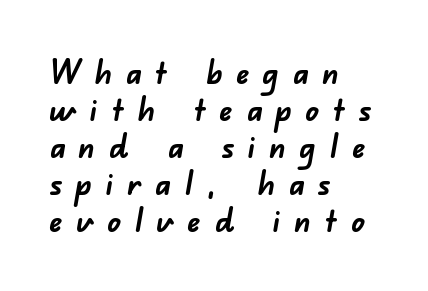
The image shows 33 px semibold sans-serif type; set left-aligned, tight line spacing (1.12x), unusually wide letter spacing (+0.41 em), not underlined; low stroke contrast and a small x-height.
